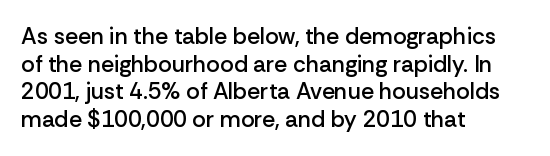
{"italic": "no", "bold": "semi", "underline": "no", "align": "left", "line_spacing_ratio": 1.2, "letter_spacing": "normal", "letter_spacing_em": 0.0, "glyph_px": 23}
